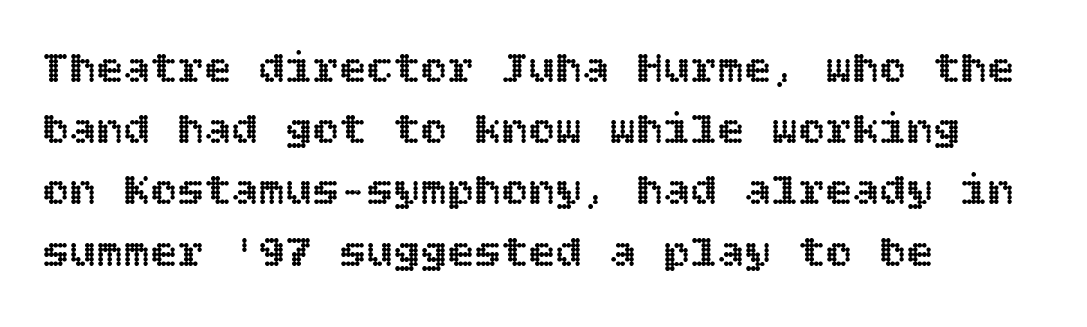
{"italic": "no", "width": "normal", "x_height": "large", "underline": "no", "align": "left", "line_spacing": "normal", "line_spacing_ratio": 1.36, "letter_spacing": "normal", "letter_spacing_em": 0.0, "glyph_px": 45}
